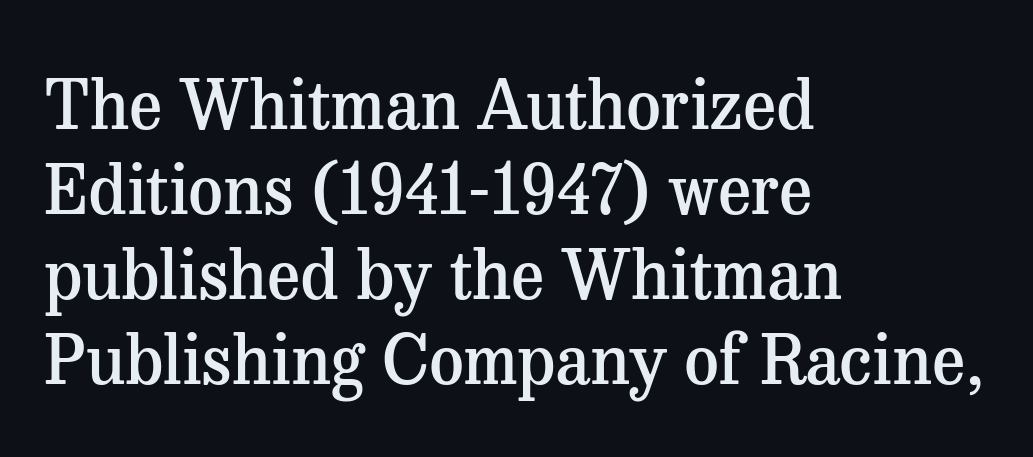
The image shows 68 px semibold serif type, upright; set left-aligned, normal line spacing (1.25x), normal letter spacing, not underlined; medium stroke contrast and a medium x-height.
